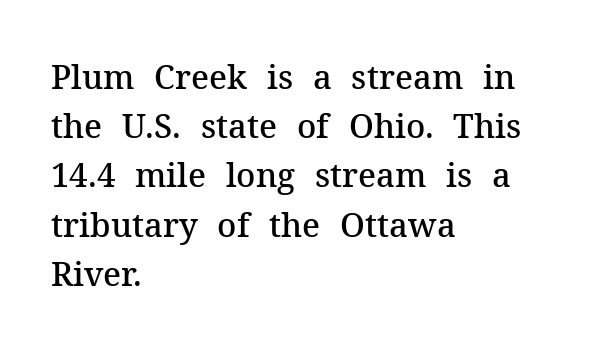
How are the letters spaced? Ordinarily, with no added tracking. Do the characters align in a grid? No, the font is proportional. These lines sit exactly where default settings would place them. Letters rest on an invisible, unmarked baseline.
